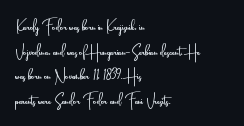
The image shows 20 px text type; set left-aligned, line spacing 1.23x, normal letter spacing, not underlined.
